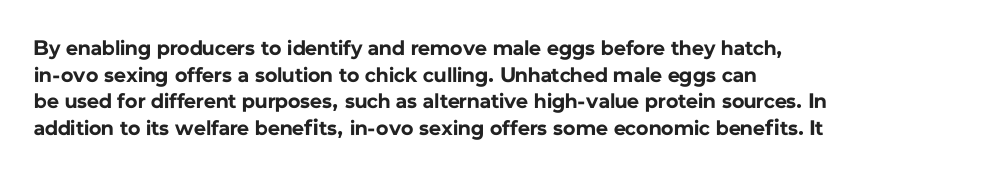
Honestly, the row spacing looks completely unremarkable. Posture: upright roman. Plenty of ink on the page — the face is bold. Typeset ragged right — the left edge is the straight one.
